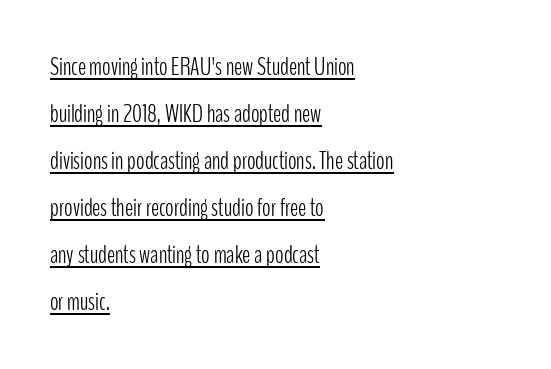
The image shows 25 px text type, upright; set left-aligned, line spacing 1.88x, normal letter spacing, underlined.
